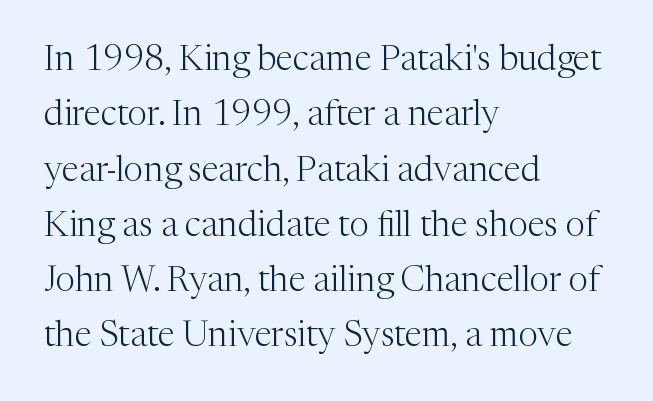
Q: Is the text bold? A: No.
Q: Is the text italic (slanted)? A: No, it is upright.
Q: Is the typeface a serif or a sans-serif typeface? A: Serif.
Q: Is the text underlined? A: No.
Q: How is the paragraph aligned? A: Left-aligned.
Q: Is the spacing between letters normal or unusually wide? A: Normal.
Q: Is the spacing between lines tight, normal or loose? A: Normal.
Q: Width (condensed, normal, or wide)? A: Normal.
Q: Stroke contrast? A: Medium.
Q: x-height? A: Medium.
Q: Monospaced? A: No.
